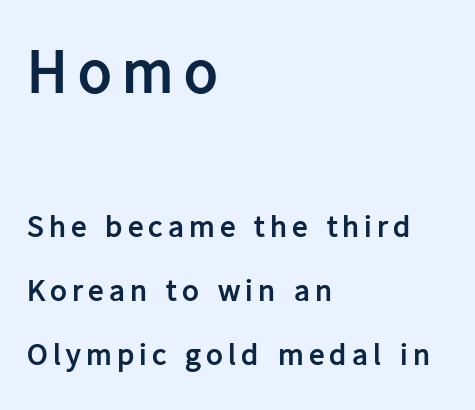
The image shows 62 px semibold sans-serif type, upright; set left-aligned, loose line spacing (2.06x), not underlined; the first (top) block is 2.0x larger; low stroke contrast and a medium x-height.
